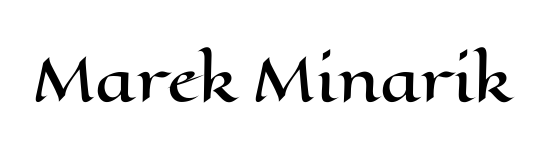
Q: Is the text italic (slanted)? A: No, it is upright.
Q: Is the text underlined? A: No.
Q: Is the spacing between letters normal or unusually wide? A: Normal.
Q: Width (condensed, normal, or wide)? A: Wide.
Q: Stroke contrast? A: High.
Q: x-height? A: Medium.
Q: Monospaced? A: No.
